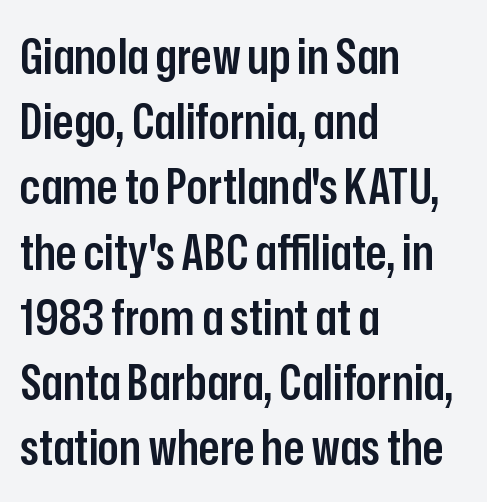
Q: Is the text bold? A: Semi-bold.
Q: Is the text italic (slanted)? A: No, it is upright.
Q: Is the typeface a serif or a sans-serif typeface? A: Sans-serif.
Q: Is the text underlined? A: No.
Q: How is the paragraph aligned? A: Left-aligned.
Q: Is the spacing between letters normal or unusually wide? A: Normal.
Q: Is the spacing between lines tight, normal or loose? A: Normal.
Q: Width (condensed, normal, or wide)? A: Condensed.
Q: Stroke contrast? A: Low.
Q: x-height? A: Medium.
Q: Monospaced? A: No.
